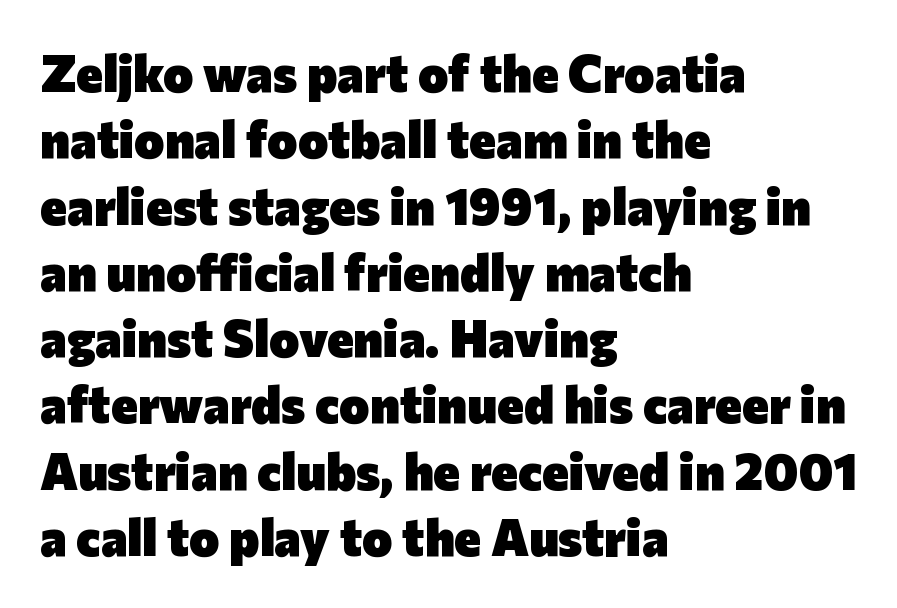
The image shows 51 px heavy sans-serif type, upright; set left-aligned, normal line spacing (1.3x), normal letter spacing, not underlined; low stroke contrast and a medium x-height.
